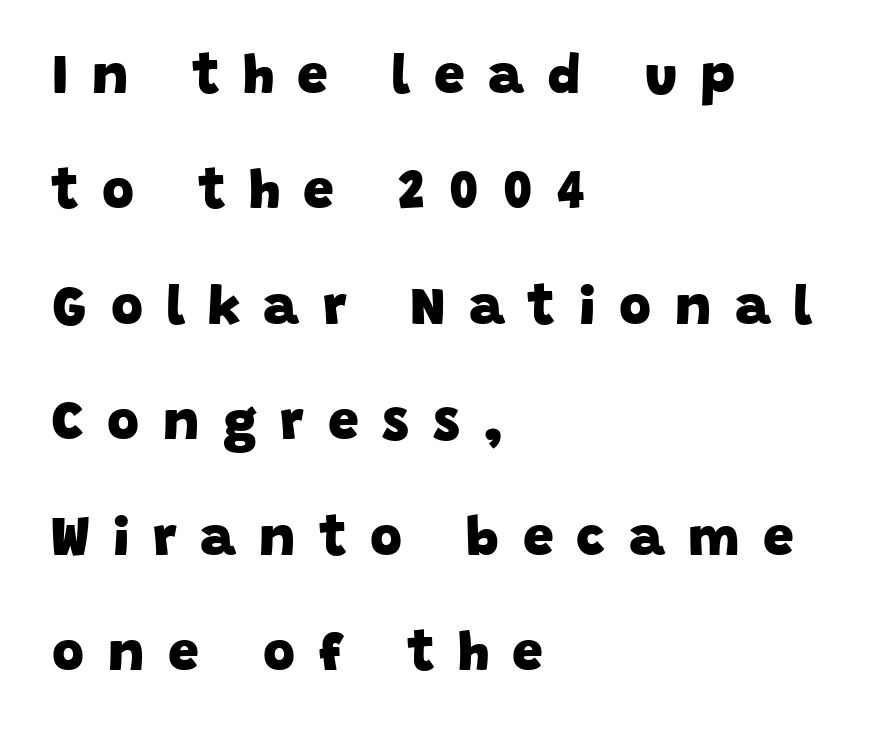
Q: Is the text bold? A: Yes.
Q: Is the typeface a serif or a sans-serif typeface? A: Sans-serif.
Q: Is the text underlined? A: No.
Q: How is the paragraph aligned? A: Left-aligned.
Q: Is the spacing between letters normal or unusually wide? A: Unusually wide.
Q: Is the spacing between lines tight, normal or loose? A: Loose.
Q: Width (condensed, normal, or wide)? A: Normal.
Q: Stroke contrast? A: Low.
Q: x-height? A: Large.
Q: Monospaced? A: No.
